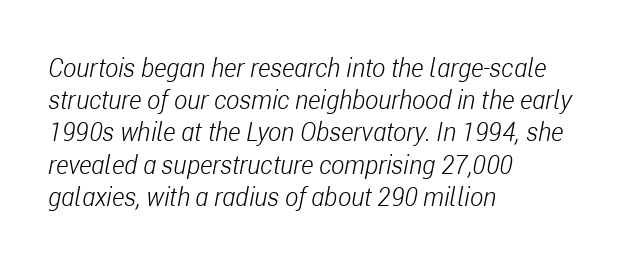
These lines are set flush left with a ragged right edge. The rendering uses a moderate line-height, typical for paragraphs. The line texture is even and compact thanks to regular tracking. Looking at the ascenders, they clearly lean. Anything drawn beneath the words? Only blank space. Nothing heavy about these letters — not bold at all.
